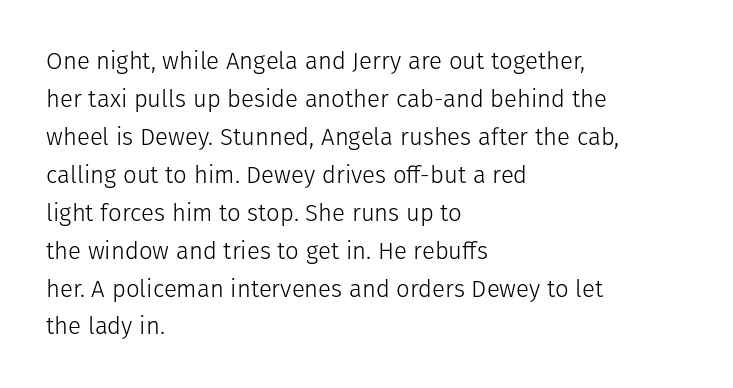
Q: Is the text bold? A: No.
Q: Is the text italic (slanted)? A: No, it is upright.
Q: Is the text underlined? A: No.
Q: How is the paragraph aligned? A: Left-aligned.
Q: Is the spacing between letters normal or unusually wide? A: Normal.
Q: Is the spacing between lines tight, normal or loose? A: Normal.
